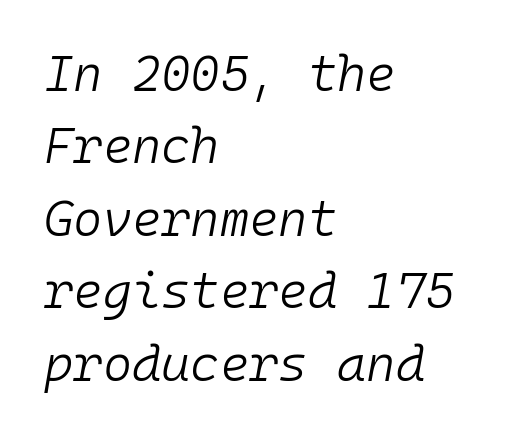
This sample has the even, mechanical cadence of fixed-width lettering. These lines are set flush left with a ragged right edge. Italic: yes, the glyphs are oblique. Students, note that the glyphs here touch the page at normal intervals. The vertical gap from one line to the next is medium. The glyphs are unaccompanied by any horizontal stroke below them.
